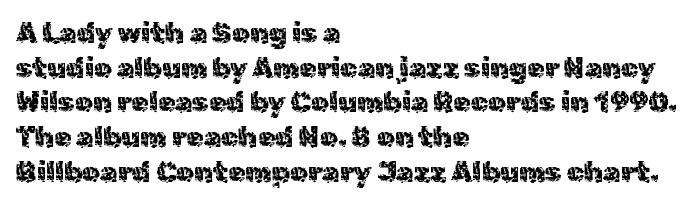
{"serif": "no", "italic": "no", "width": "normal", "x_height": "medium", "monospaced": "no", "underline": "no", "align": "left", "line_spacing_ratio": 1.24, "letter_spacing": "normal", "letter_spacing_em": 0.0, "glyph_px": 28}
